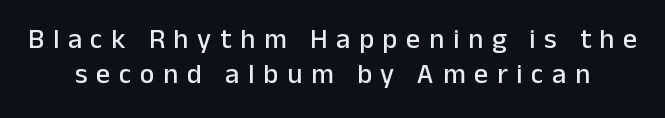
Q: Is the text italic (slanted)? A: No, it is upright.
Q: Is the typeface a serif or a sans-serif typeface? A: Sans-serif.
Q: Is the text underlined? A: No.
Q: Is the spacing between letters normal or unusually wide? A: Unusually wide.
Q: Is the spacing between lines tight, normal or loose? A: Normal.
Q: Width (condensed, normal, or wide)? A: Normal.
Q: Stroke contrast? A: Low.
Q: x-height? A: Medium.
Q: Monospaced? A: No.
